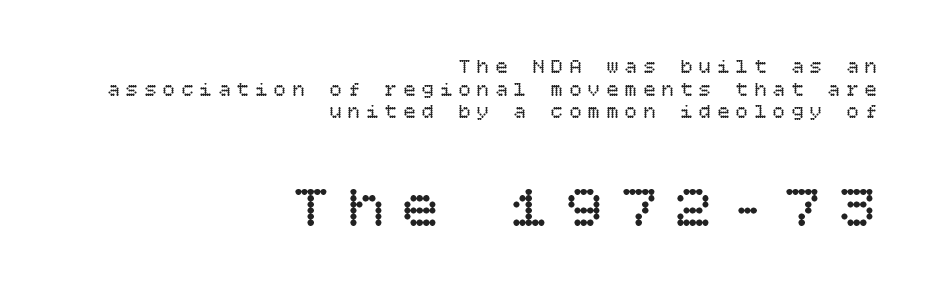
{"italic": "no", "bold": "no", "weight": "regular", "width": "normal", "stroke_contrast": "low", "x_height": "large", "underline": "no", "align": "right", "line_spacing": "tight", "line_spacing_ratio": 1.08, "letter_spacing": "wide", "letter_spacing_em": 0.28, "larger_block": "second", "size_ratio": 2.95, "glyph_px": 62}
